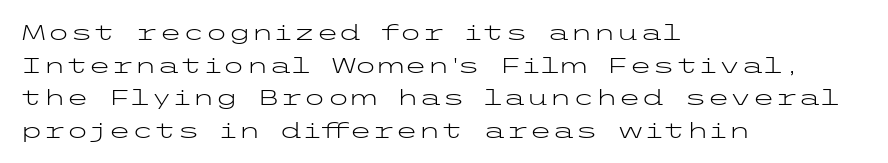
Q: Is the text bold? A: No.
Q: Is the text italic (slanted)? A: No, it is upright.
Q: Is the text underlined? A: No.
Q: How is the paragraph aligned? A: Left-aligned.
Q: Is the spacing between letters normal or unusually wide? A: Normal.
Q: Is the spacing between lines tight, normal or loose? A: Normal.
